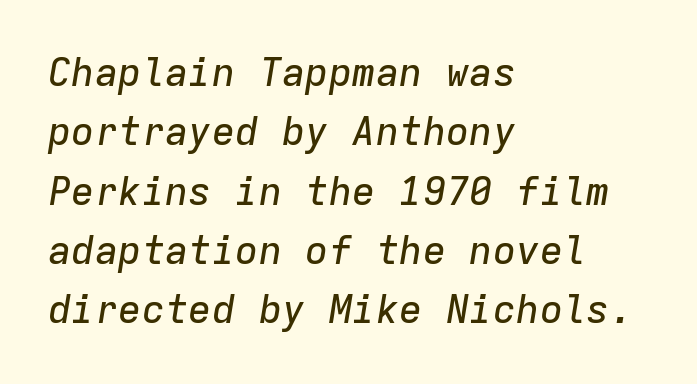
Q: Is the text italic (slanted)? A: Yes, it leans right by about 9 degrees.
Q: Is the text underlined? A: No.
Q: How is the paragraph aligned? A: Left-aligned.
Q: Is the spacing between letters normal or unusually wide? A: Normal.
Q: Is the spacing between lines tight, normal or loose? A: Normal.
Q: Width (condensed, normal, or wide)? A: Normal.
Q: Stroke contrast? A: Low.
Q: x-height? A: Medium.
Q: Monospaced? A: Yes.
